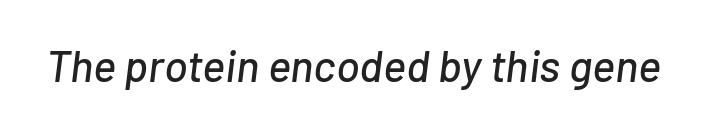
The image shows 44 px text type, italic (leaning right); set normal letter spacing, not underlined; low stroke contrast and a medium x-height.
